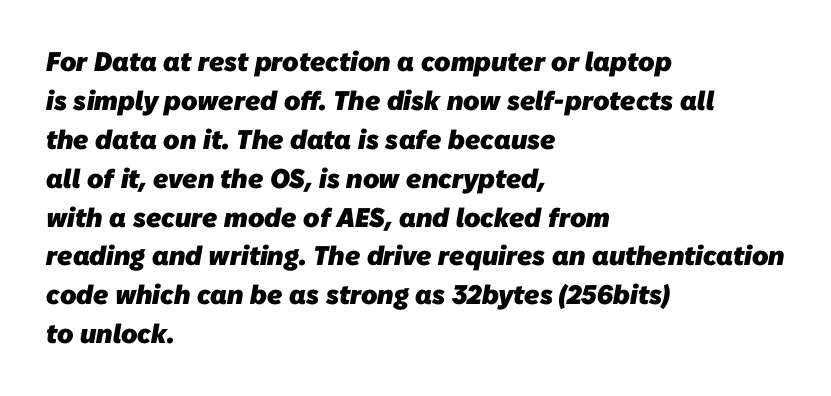
{"bold": "yes", "underline": "no", "align": "left", "line_spacing": "normal", "line_spacing_ratio": 1.44, "letter_spacing": "normal", "letter_spacing_em": 0.0, "glyph_px": 27}
